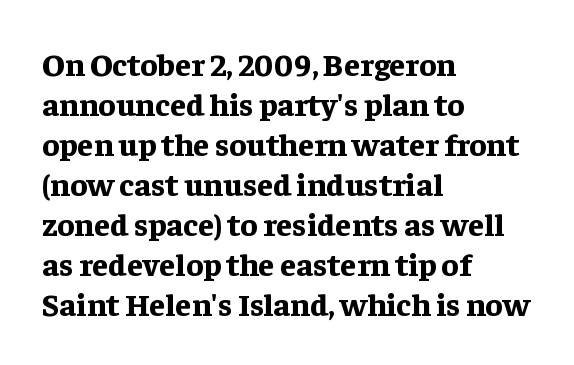
The image shows 32 px bold serif type, upright; set left-aligned, normal line spacing (1.25x), normal letter spacing, not underlined; low stroke contrast and a medium x-height.
